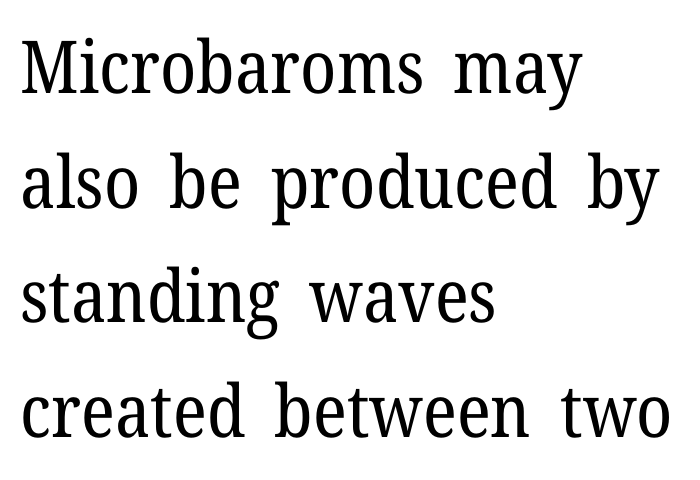
Q: Is the text bold? A: No.
Q: Is the text italic (slanted)? A: No, it is upright.
Q: Is the typeface a serif or a sans-serif typeface? A: Serif.
Q: Is the text underlined? A: No.
Q: How is the paragraph aligned? A: Left-aligned.
Q: Is the spacing between letters normal or unusually wide? A: Normal.
Q: Is the spacing between lines tight, normal or loose? A: Normal.
Q: Width (condensed, normal, or wide)? A: Normal.
Q: Stroke contrast? A: Low.
Q: x-height? A: Medium.
Q: Monospaced? A: No.
